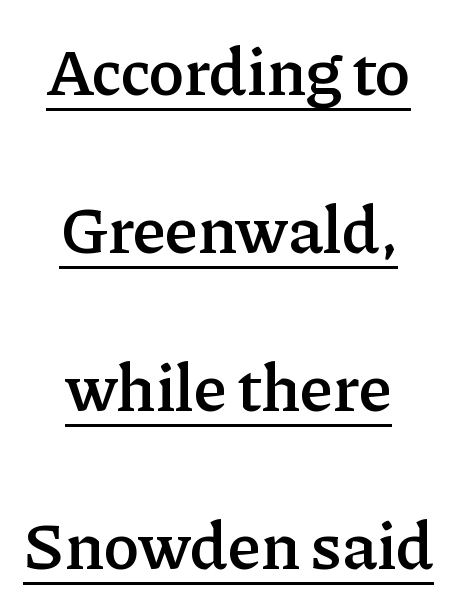
Unlike italic type, these characters show no tilt at all. Underlining? Definitely there. This rendering uses center alignment, leaving both contours irregular but symmetric. Serifs: yes, visible at the terminals of the letterforms.
